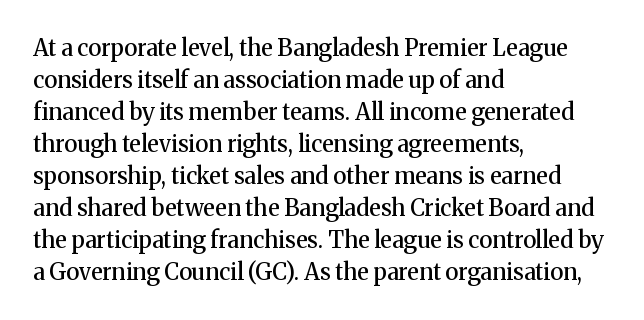
{"italic": "no", "bold": "semi", "underline": "no", "align": "left", "line_spacing": "normal", "line_spacing_ratio": 1.39, "letter_spacing": "normal", "letter_spacing_em": 0.0, "glyph_px": 23}
